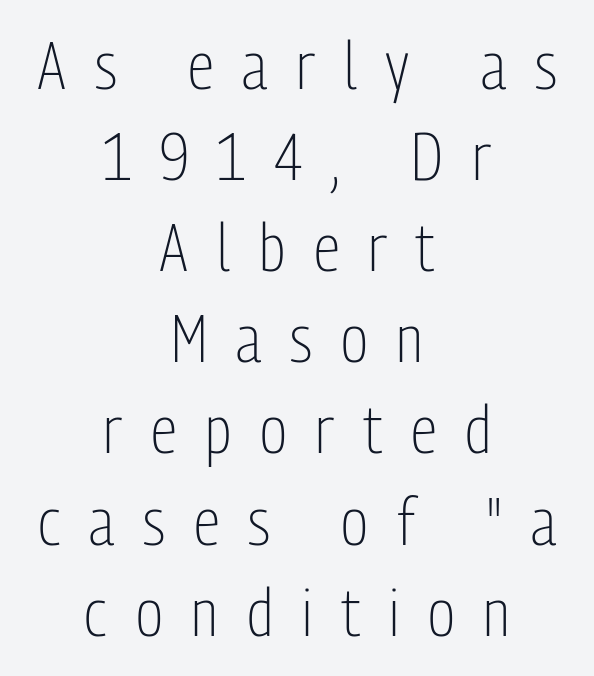
{"serif": "no", "italic": "no", "bold": "no", "weight": "light", "width": "condensed", "stroke_contrast": "low", "x_height": "medium", "monospaced": "no", "underline": "no", "align": "center", "line_spacing": "normal", "line_spacing_ratio": 1.36, "letter_spacing": "wide", "letter_spacing_em": 0.43, "glyph_px": 67}
